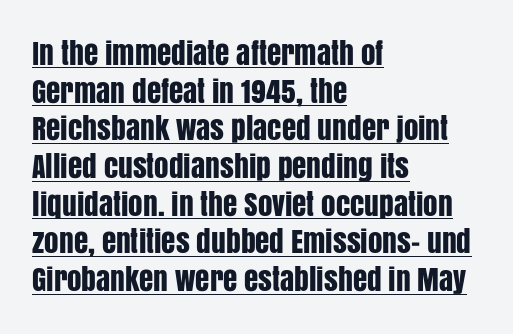
Does the leading feel generous? No, just average. In terms of letterform style, serifs are entirely absent. You can tell it's not italic because the verticals are truly vertical. Quick note: underline on. Nobody touched the tracking dial on this one. This sample has the flowing, uneven cadence of proportional lettering.
